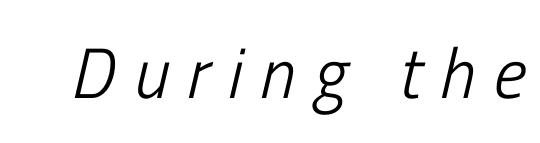
{"italic": "yes", "lean": "right", "slant_degrees": 13, "bold": "no", "weight": "light", "width": "condensed", "stroke_contrast": "low", "x_height": "medium", "monospaced": "no", "underline": "no", "letter_spacing": "wide", "letter_spacing_em": 0.26, "glyph_px": 71}
